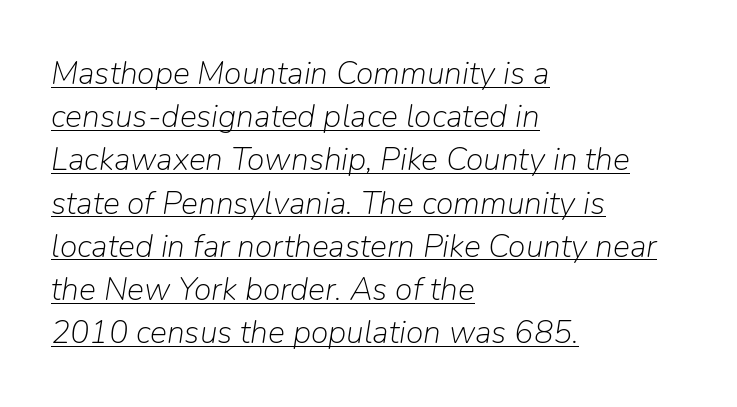
Q: Is the text bold? A: No.
Q: Is the text italic (slanted)? A: Yes, it leans right by about 9 degrees.
Q: Is the text underlined? A: Yes.
Q: How is the paragraph aligned? A: Left-aligned.
Q: Is the spacing between letters normal or unusually wide? A: Normal.
Q: Is the spacing between lines tight, normal or loose? A: Normal.
Q: Width (condensed, normal, or wide)? A: Normal.
Q: Stroke contrast? A: Low.
Q: x-height? A: Medium.
Q: Monospaced? A: No.
